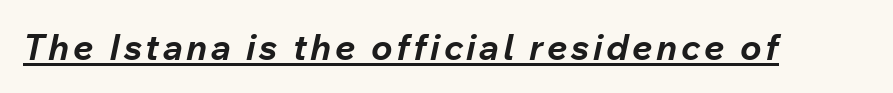
Students, this is bold: see how much ink each stroke carries. The face used here appears with an underline applied. The rendering uses natural spacing where letterforms have individual widths. Slanted lettering throughout.
